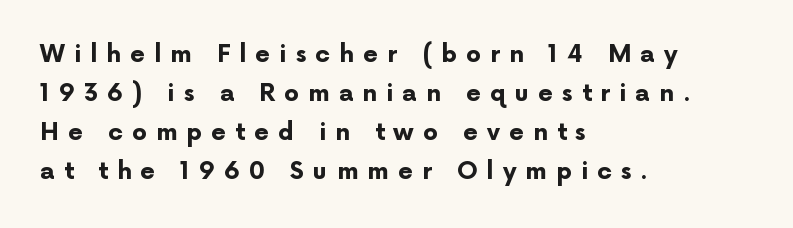
Nobody drew a line under any word here. The tracking reads as deliberately expanded to a designer's eye. Chunky letters — that's bold for sure. The typesetter chose a ragged-right arrangement here. The font's upright variant was chosen for this text. Rows of type keep a routine distance in the vertical direction.
